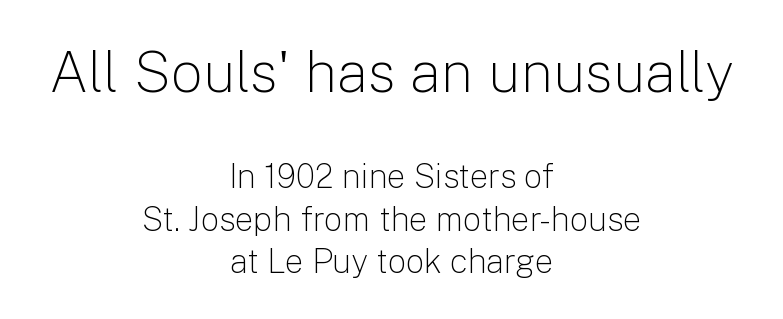
Line spacing here is normal. The rendering keeps characters at their native spacing. Think standard paragraph weight, or any step lighter than that. The whitespace from short lines is split evenly between both sides.
